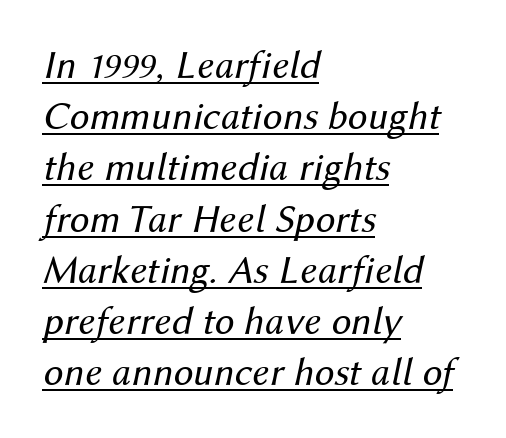
{"italic": "yes", "lean": "right", "slant_degrees": 12, "bold": "no", "weight": "regular", "width": "normal", "stroke_contrast": "medium", "x_height": "medium", "monospaced": "no", "underline": "yes", "align": "left", "line_spacing": "normal", "line_spacing_ratio": 1.28, "letter_spacing": "normal", "letter_spacing_em": 0.0, "glyph_px": 40}
